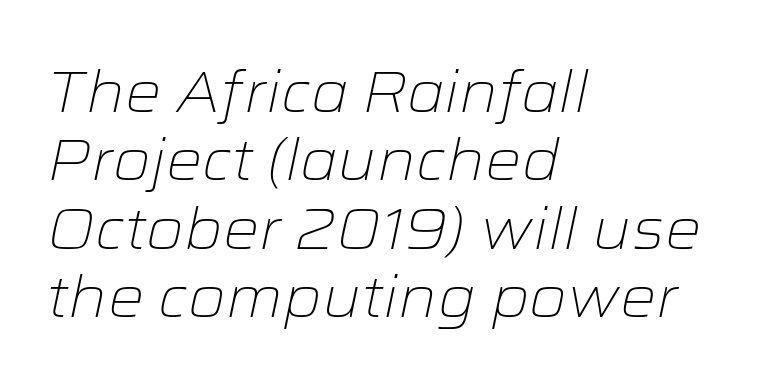
Q: Is the text bold? A: No.
Q: Is the text italic (slanted)? A: Yes, it leans right by about 12 degrees.
Q: Is the text underlined? A: No.
Q: How is the paragraph aligned? A: Left-aligned.
Q: Is the spacing between letters normal or unusually wide? A: Normal.
Q: Width (condensed, normal, or wide)? A: Wide.
Q: Stroke contrast? A: Low.
Q: x-height? A: Medium.
Q: Monospaced? A: No.
